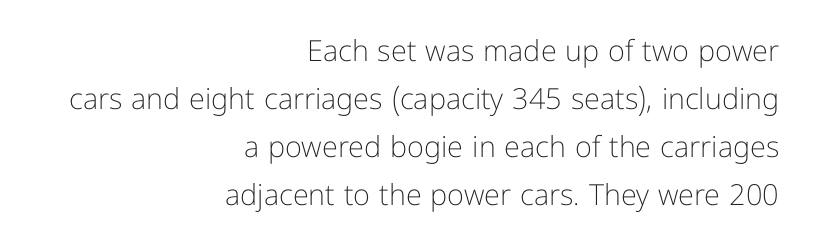
In CSS terms this would be text-align: right. The designer left line spacing at the default. Heft: none added — not bold. The rendering keeps characters at their native spacing.
